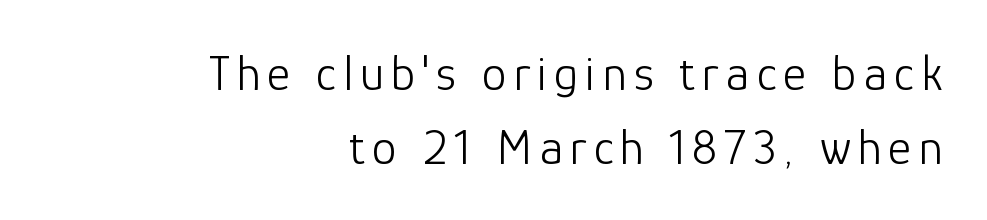
Q: Is the text bold? A: No.
Q: Is the text italic (slanted)? A: No, it is upright.
Q: Is the typeface a serif or a sans-serif typeface? A: Sans-serif.
Q: Is the text underlined? A: No.
Q: How is the paragraph aligned? A: Right-aligned.
Q: Is the spacing between lines tight, normal or loose? A: Normal.
Q: Width (condensed, normal, or wide)? A: Normal.
Q: Stroke contrast? A: Low.
Q: x-height? A: Medium.
Q: Monospaced? A: No.
